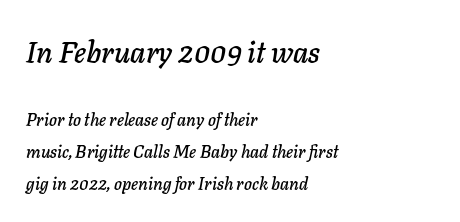
{"italic": "yes", "lean": "right", "slant_degrees": 11, "width": "normal", "stroke_contrast": "low", "x_height": "medium", "monospaced": "no", "underline": "no", "align": "left", "line_spacing_ratio": 1.88, "letter_spacing": "normal", "letter_spacing_em": 0.0, "larger_block": "first", "size_ratio": 1.71, "glyph_px": 29}
